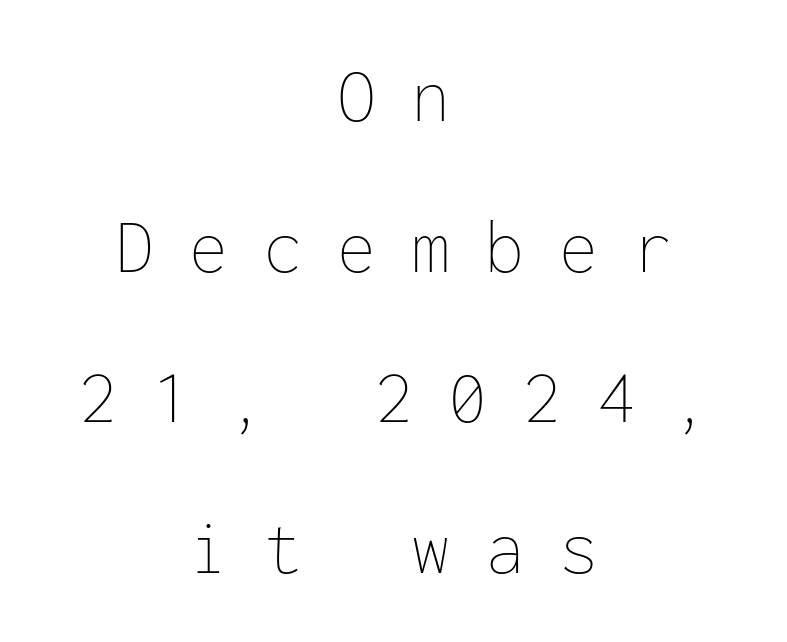
The image shows 78 px thin type, upright, monospaced; set centered, loose line spacing (1.93x), unusually wide letter spacing (+0.45 em), not underlined; low stroke contrast and a medium x-height.
